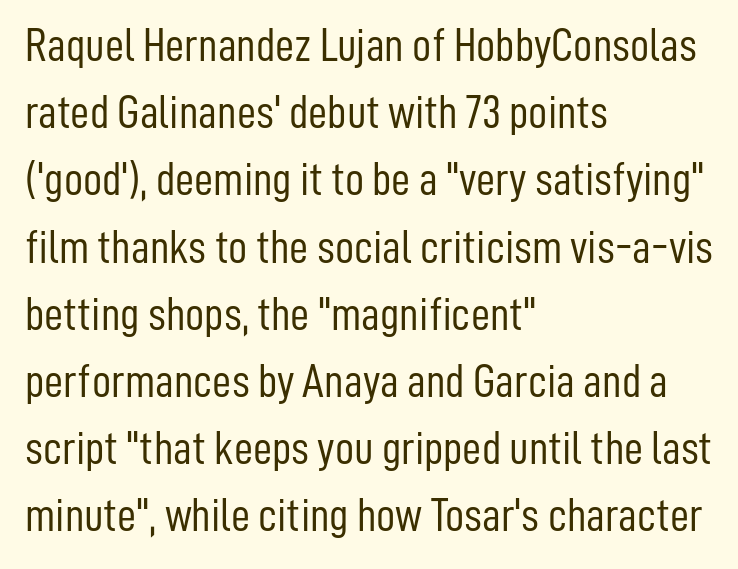
Q: Is the text bold? A: No.
Q: Is the text italic (slanted)? A: No, it is upright.
Q: Is the typeface a serif or a sans-serif typeface? A: Sans-serif.
Q: Is the text underlined? A: No.
Q: How is the paragraph aligned? A: Left-aligned.
Q: Is the spacing between letters normal or unusually wide? A: Normal.
Q: Is the spacing between lines tight, normal or loose? A: Normal.
Q: Width (condensed, normal, or wide)? A: Condensed.
Q: Stroke contrast? A: Low.
Q: x-height? A: Medium.
Q: Monospaced? A: No.
